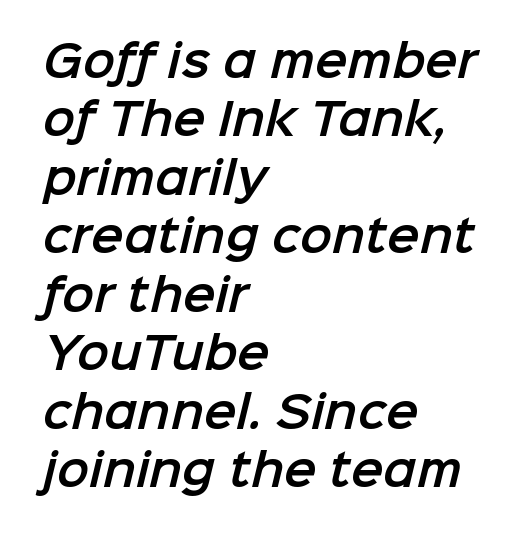
Anything drawn beneath the words? Only blank space. The designer went with a sans here, leaving each stem footless. Caption: standard tracking, unaltered. Compared with typical paragraphs, the rows here are spaced about the same.
